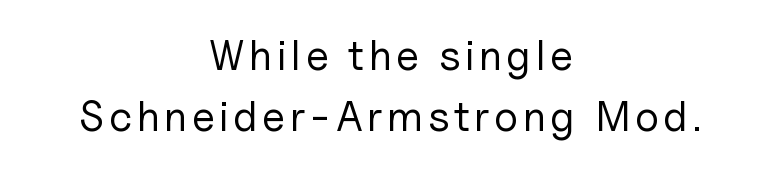
Q: Is the text bold? A: No.
Q: Is the text italic (slanted)? A: No, it is upright.
Q: Is the typeface a serif or a sans-serif typeface? A: Sans-serif.
Q: Is the text underlined? A: No.
Q: How is the paragraph aligned? A: Centered.
Q: Is the spacing between lines tight, normal or loose? A: Normal.
Q: Width (condensed, normal, or wide)? A: Normal.
Q: Stroke contrast? A: Low.
Q: x-height? A: Medium.
Q: Monospaced? A: No.
